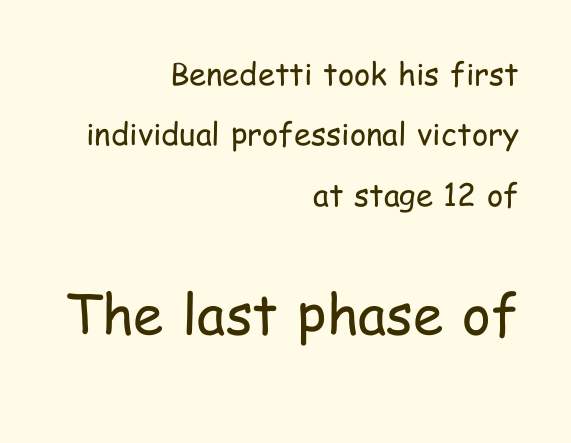
{"serif": "no", "italic": "no", "bold": "no", "weight": "regular", "width": "condensed", "stroke_contrast": "low", "x_height": "medium", "monospaced": "no", "underline": "no", "align": "right", "line_spacing": "loose", "line_spacing_ratio": 1.95, "letter_spacing": "normal", "letter_spacing_em": 0.0, "larger_block": "second", "size_ratio": 1.77, "glyph_px": 55}
